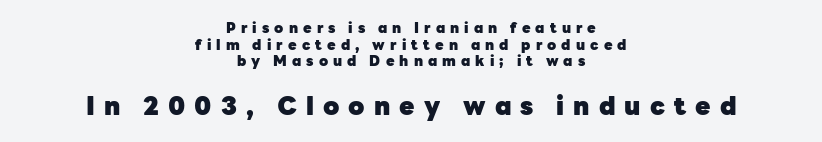
The image shows 25 px bold type, upright; set centered, line spacing 1.18x, unusually wide letter spacing (+0.36 em), not underlined; the second (bottom) block is 1.79x larger.
